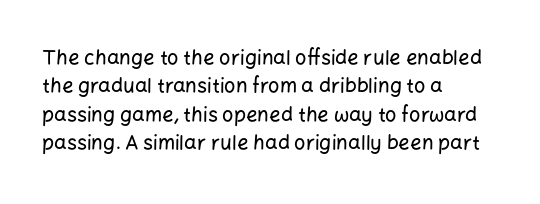
The image shows 20 px text type, upright; set left-aligned, normal line spacing (1.42x), normal letter spacing, not underlined.
